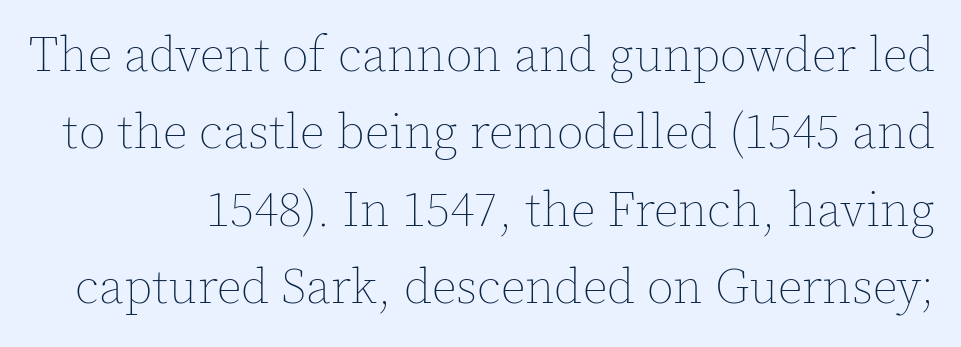
Compared with a typical body face, this is equally light or lighter still. A clean baseline with only descenders dipping below it. Nope, not italic — everything's standing straight. This sample has the flowing, uneven cadence of proportional lettering.
